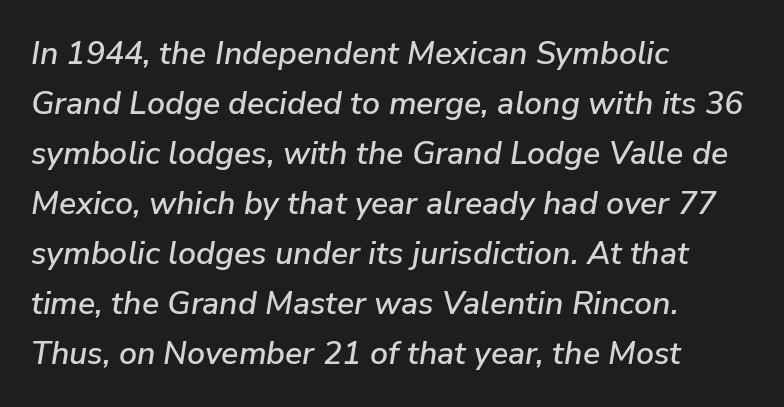
{"italic": "yes", "lean": "right", "slant_degrees": 9, "width": "normal", "stroke_contrast": "low", "x_height": "medium", "monospaced": "no", "underline": "no", "align": "left", "line_spacing": "normal", "line_spacing_ratio": 1.56, "letter_spacing": "normal", "letter_spacing_em": 0.0, "glyph_px": 32}
